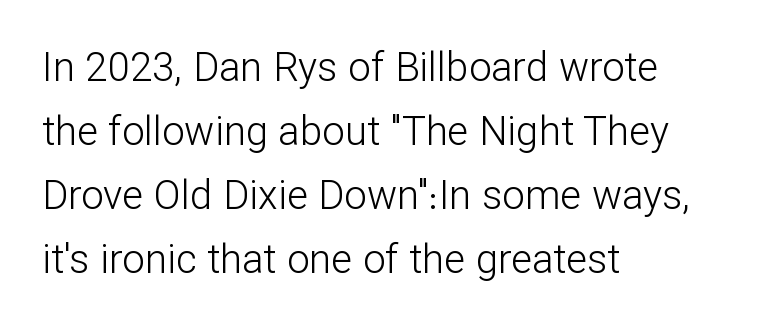
The image shows 40 px light sans-serif type, upright; set left-aligned, normal line spacing (1.6x), normal letter spacing, not underlined; low stroke contrast and a medium x-height.
